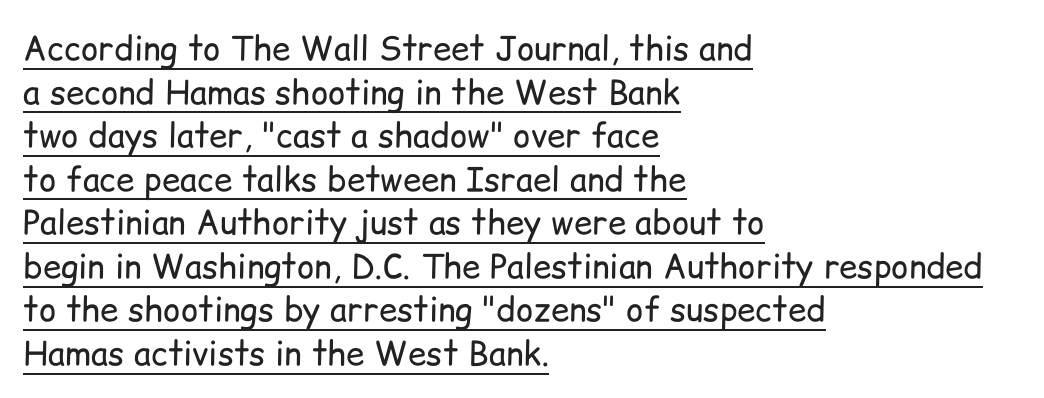
No heavy texture on the line: the type isn't bold. The rendering uses natural spacing where letterforms have individual widths. Each line of the rendering has a horizontal stroke beneath the glyphs. The type sits square on the baseline with zero lean.
